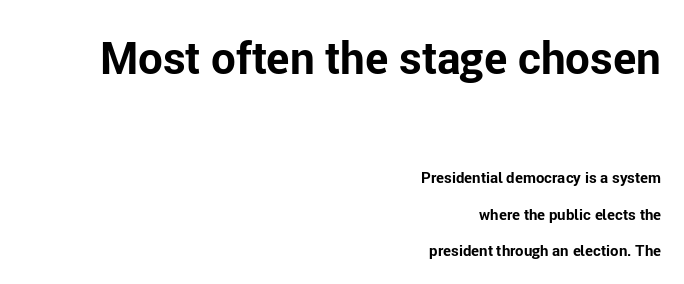
{"serif": "no", "italic": "no", "bold": "yes", "weight": "bold", "width": "normal", "stroke_contrast": "low", "x_height": "medium", "monospaced": "no", "underline": "no", "align": "right", "line_spacing": "loose", "line_spacing_ratio": 2.43, "letter_spacing": "normal", "letter_spacing_em": 0.0, "larger_block": "first", "size_ratio": 2.93, "glyph_px": 44}
